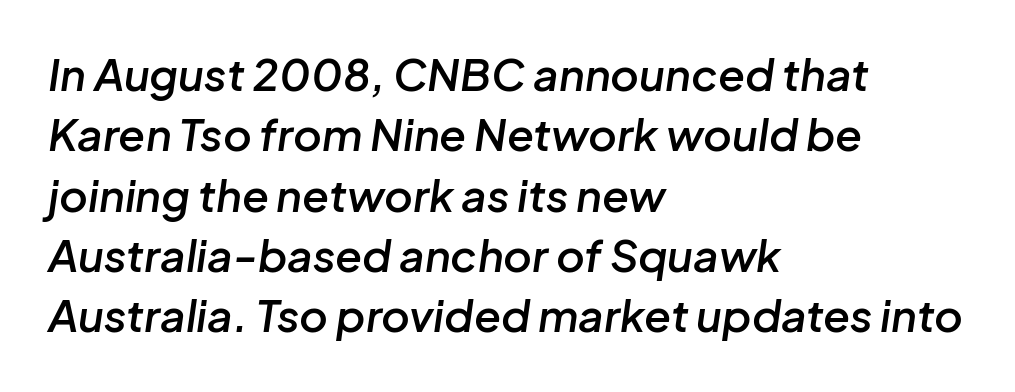
Leading matches the norm, producing a regular column. The space beneath each line is pristine and unruled. The rendering uses a semibold face; strokes are thickened but not to full bold. Would a proofreader flag this as italicized? Yes. This sample has the flowing, uneven cadence of proportional lettering. Teacher's note: observe the even left margin — that is flush-left alignment.
